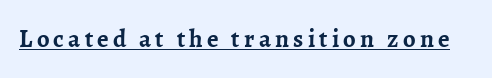
Notice how a bar underscores the lettering throughout. The axis of the letterforms is exactly vertical. Caption: bold face, heavy strokes.
